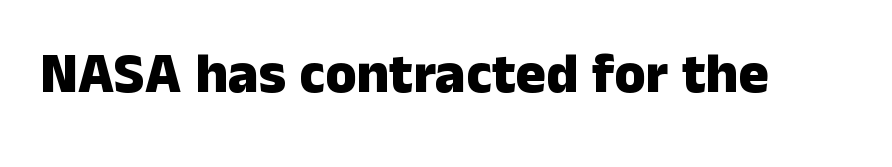
Q: Is the text bold? A: Yes.
Q: Is the text italic (slanted)? A: No, it is upright.
Q: Is the typeface a serif or a sans-serif typeface? A: Sans-serif.
Q: Is the text underlined? A: No.
Q: Is the spacing between letters normal or unusually wide? A: Normal.
Q: Width (condensed, normal, or wide)? A: Normal.
Q: Stroke contrast? A: Low.
Q: x-height? A: Medium.
Q: Monospaced? A: No.
